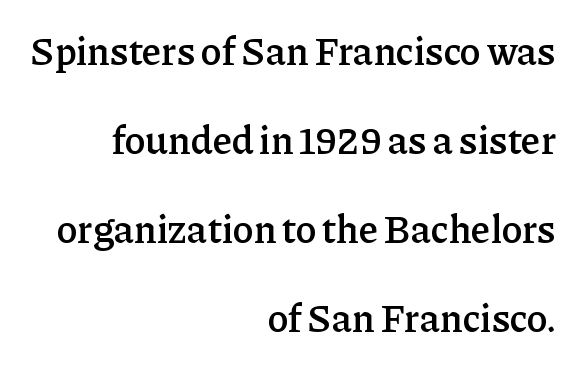
Q: Is the text bold? A: Semi-bold.
Q: Is the text italic (slanted)? A: No, it is upright.
Q: Is the typeface a serif or a sans-serif typeface? A: Serif.
Q: Is the text underlined? A: No.
Q: How is the paragraph aligned? A: Right-aligned.
Q: Is the spacing between letters normal or unusually wide? A: Normal.
Q: Is the spacing between lines tight, normal or loose? A: Loose.
Q: Width (condensed, normal, or wide)? A: Normal.
Q: Stroke contrast? A: Low.
Q: x-height? A: Medium.
Q: Monospaced? A: No.
